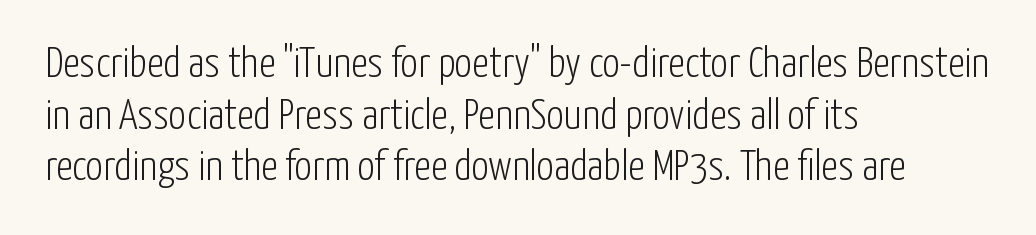
Ordinary non-slanted type is in use. The weight tops out at a normal text grade. Check where the strokes stop: nothing finishes them off — pure sans. Is this a fixed-width face? No — the glyphs have proportional, varying widths. These lines keep a tight, regular rhythm from letter to letter.
